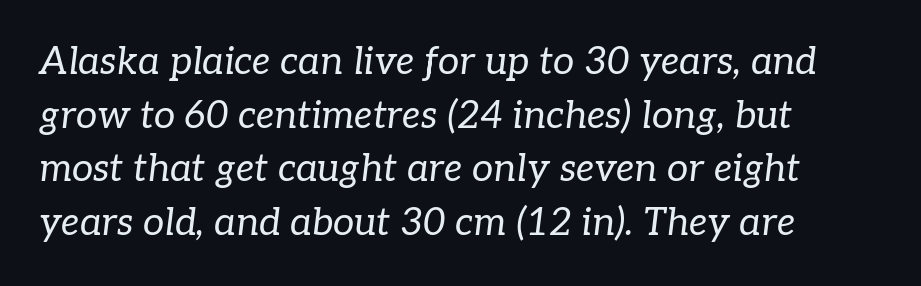
Think standard paragraph weight, or any step lighter than that. Yep, those are serifs on the letters. Looking at the ascenders, they clearly lean. Rule under the text: the space is simply empty. Baseline-to-baseline distance is the conventional proportion of letter height.
